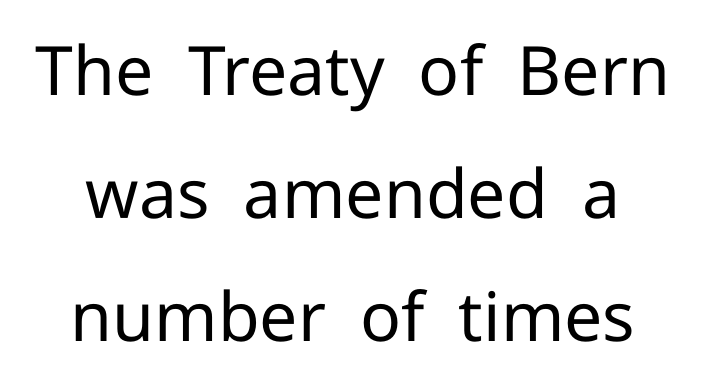
Q: Is the text bold? A: No.
Q: Is the text italic (slanted)? A: No, it is upright.
Q: Is the typeface a serif or a sans-serif typeface? A: Sans-serif.
Q: Is the text underlined? A: No.
Q: Is the spacing between letters normal or unusually wide? A: Normal.
Q: Width (condensed, normal, or wide)? A: Normal.
Q: Stroke contrast? A: Low.
Q: x-height? A: Medium.
Q: Monospaced? A: No.
